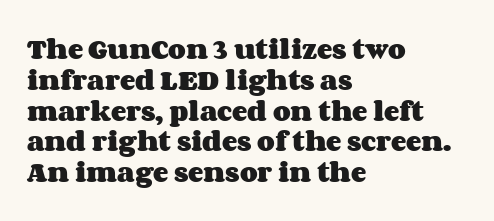
Q: Is the text bold? A: Yes.
Q: Is the text italic (slanted)? A: No, it is upright.
Q: Is the text underlined? A: No.
Q: How is the paragraph aligned? A: Left-aligned.
Q: Is the spacing between letters normal or unusually wide? A: Normal.
Q: Is the spacing between lines tight, normal or loose? A: Normal.
